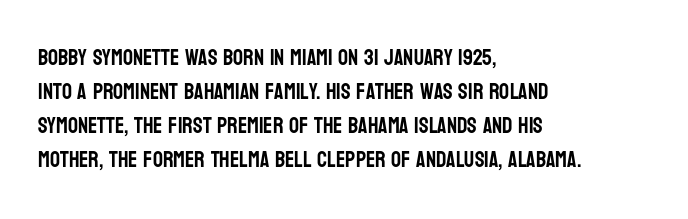
{"italic": "no", "underline": "no", "align": "left", "line_spacing": "normal", "line_spacing_ratio": 1.55, "letter_spacing": "normal", "letter_spacing_em": 0.0, "glyph_px": 22}
